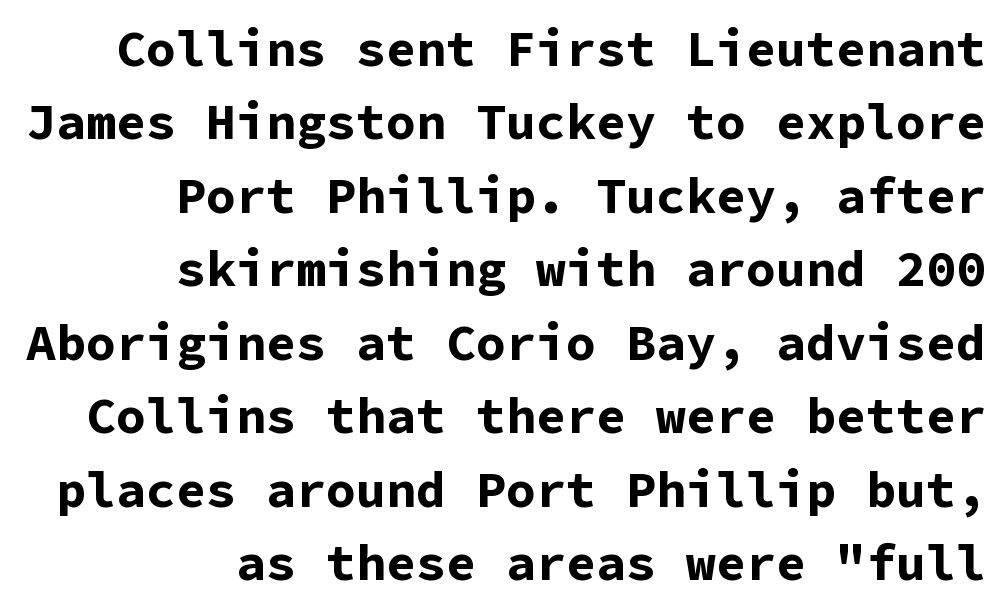
The image shows 50 px bold sans-serif type, upright, monospaced; set right-aligned, normal line spacing (1.47x), normal letter spacing, not underlined; low stroke contrast and a medium x-height.
